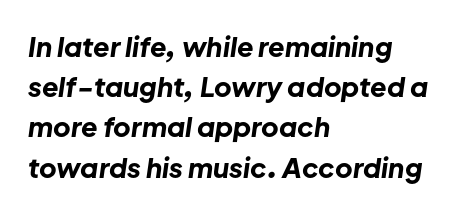
{"italic": "yes", "lean": "right", "slant_degrees": 8, "bold": "yes", "underline": "no", "align": "left", "line_spacing": "normal", "line_spacing_ratio": 1.49, "letter_spacing": "normal", "letter_spacing_em": 0.0, "glyph_px": 27}
